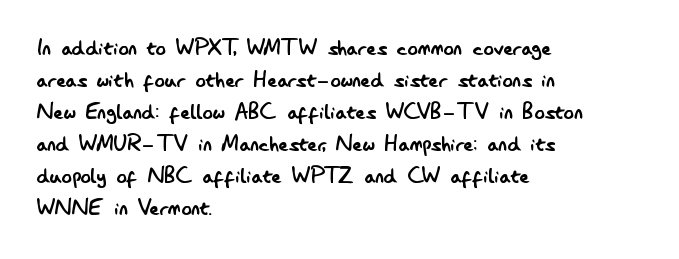
Q: Is the text bold? A: No.
Q: Is the text italic (slanted)? A: No, it is upright.
Q: Is the text underlined? A: No.
Q: How is the paragraph aligned? A: Left-aligned.
Q: Is the spacing between letters normal or unusually wide? A: Normal.
